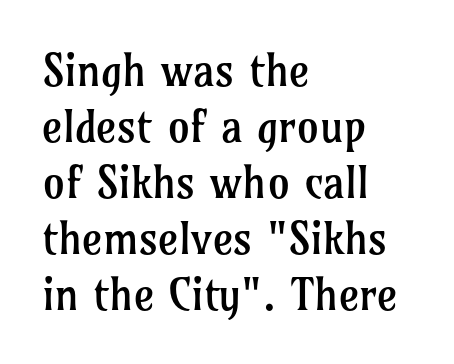
{"serif": "yes", "italic": "no", "bold": "no", "weight": "regular", "width": "normal", "stroke_contrast": "low", "x_height": "medium", "monospaced": "no", "underline": "no", "align": "left", "line_spacing": "normal", "line_spacing_ratio": 1.27, "letter_spacing": "normal", "letter_spacing_em": 0.0, "glyph_px": 44}
